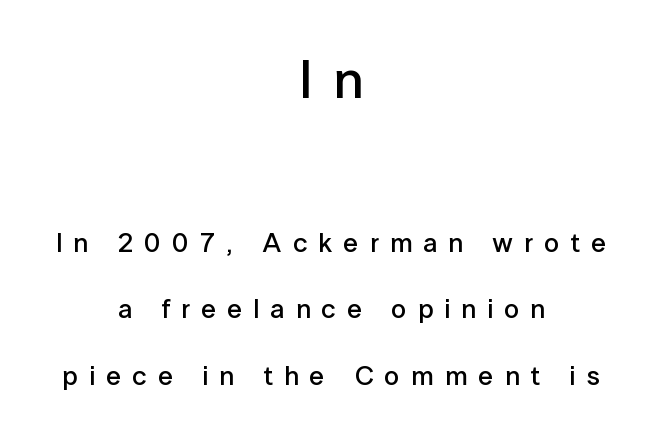
Q: Is the text bold? A: Semi-bold.
Q: Is the text italic (slanted)? A: No, it is upright.
Q: Is the typeface a serif or a sans-serif typeface? A: Sans-serif.
Q: Is the text underlined? A: No.
Q: How is the paragraph aligned? A: Centered.
Q: Is the spacing between letters normal or unusually wide? A: Unusually wide.
Q: Is the spacing between lines tight, normal or loose? A: Loose.
Q: Which block of text is set in a larger size, the first (top) or the second (bottom)? A: The first (top) one.
Q: Width (condensed, normal, or wide)? A: Normal.
Q: Stroke contrast? A: Low.
Q: x-height? A: Medium.
Q: Monospaced? A: No.
